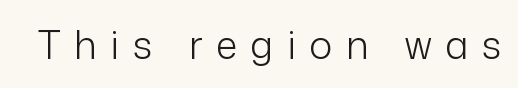
{"serif": "no", "italic": "no", "bold": "no", "weight": "light", "width": "normal", "stroke_contrast": "low", "x_height": "medium", "monospaced": "no", "underline": "no", "letter_spacing": "wide", "letter_spacing_em": 0.35, "glyph_px": 39}
